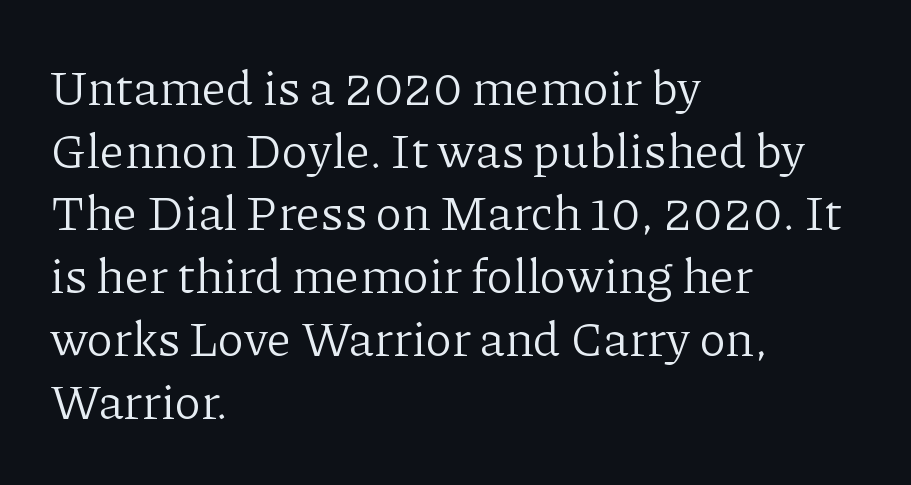
The image shows 49 px light serif type, upright; set left-aligned, normal line spacing (1.28x), normal letter spacing, not underlined; low stroke contrast and a medium x-height.
